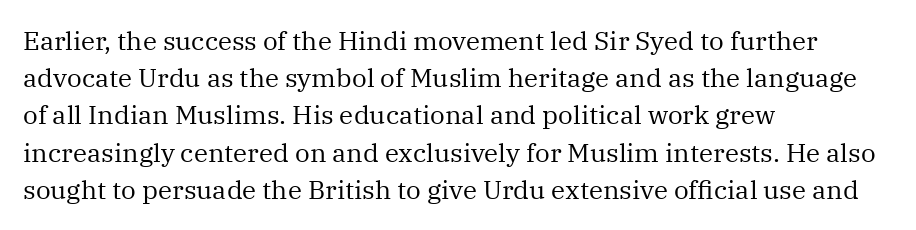
Q: Is the text bold? A: No.
Q: Is the text italic (slanted)? A: No, it is upright.
Q: Is the text underlined? A: No.
Q: How is the paragraph aligned? A: Left-aligned.
Q: Is the spacing between letters normal or unusually wide? A: Normal.
Q: Is the spacing between lines tight, normal or loose? A: Normal.
